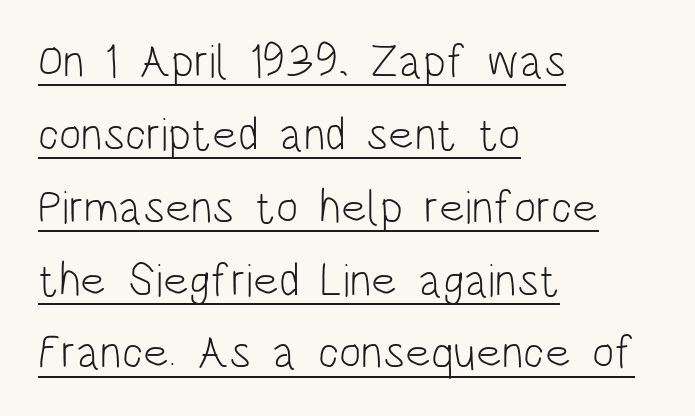
{"serif": "no", "italic": "no", "bold": "no", "weight": "light", "width": "condensed", "stroke_contrast": "low", "x_height": "large", "monospaced": "no", "underline": "yes", "align": "left", "line_spacing": "normal", "line_spacing_ratio": 1.55, "letter_spacing": "normal", "letter_spacing_em": 0.0, "glyph_px": 47}
